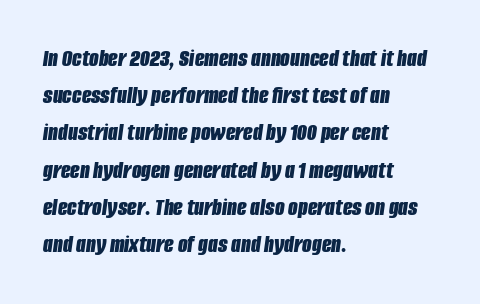
Q: Is the text bold? A: Yes.
Q: Is the text italic (slanted)? A: Yes, it leans right by about 8 degrees.
Q: Is the text underlined? A: No.
Q: How is the paragraph aligned? A: Left-aligned.
Q: Is the spacing between letters normal or unusually wide? A: Normal.
Q: Is the spacing between lines tight, normal or loose? A: Normal.
